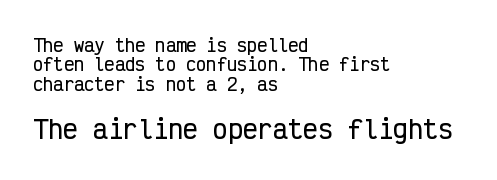
The image shows 25 px text type, upright; set left-aligned, tight line spacing (1.14x), normal letter spacing, not underlined; the second (bottom) block is 1.47x larger.
